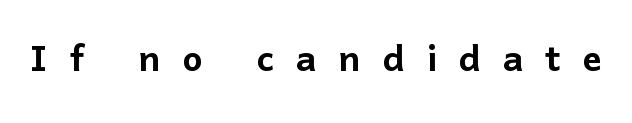
Glance below the letters and you will spot only blank space. Font category for this specimen: sans-serif. Posture: straight, roman, zero tilt. The gaps between neighbouring characters are conspicuously large.
